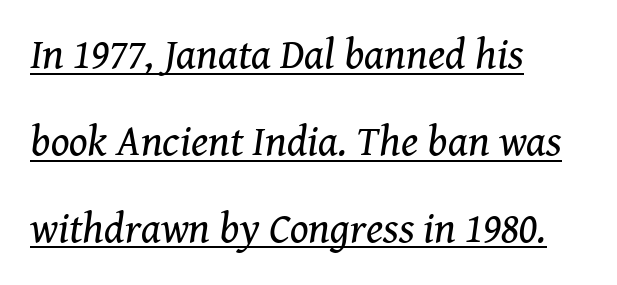
{"serif": "yes", "italic": "yes", "lean": "right", "slant_degrees": 8, "bold": "no", "weight": "regular", "width": "normal", "stroke_contrast": "medium", "x_height": "medium", "monospaced": "no", "underline": "yes", "align": "left", "line_spacing": "loose", "line_spacing_ratio": 2.02, "letter_spacing": "normal", "letter_spacing_em": 0.0, "glyph_px": 43}
